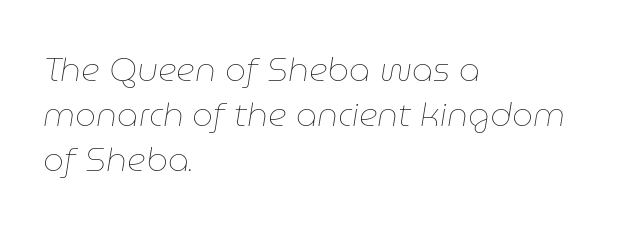
Q: Is the text bold? A: No.
Q: Is the text italic (slanted)? A: Yes, it leans right by about 9 degrees.
Q: Is the text underlined? A: No.
Q: How is the paragraph aligned? A: Left-aligned.
Q: Is the spacing between letters normal or unusually wide? A: Normal.
Q: Is the spacing between lines tight, normal or loose? A: Normal.
Q: Width (condensed, normal, or wide)? A: Normal.
Q: Stroke contrast? A: Low.
Q: x-height? A: Medium.
Q: Monospaced? A: No.
